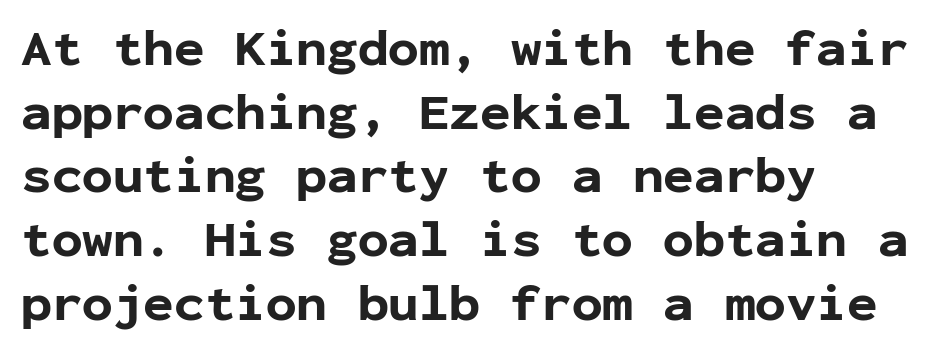
The image shows 51 px bold sans-serif type, upright, monospaced; set left-aligned, normal line spacing (1.25x), normal letter spacing, not underlined; low stroke contrast and a medium x-height.
